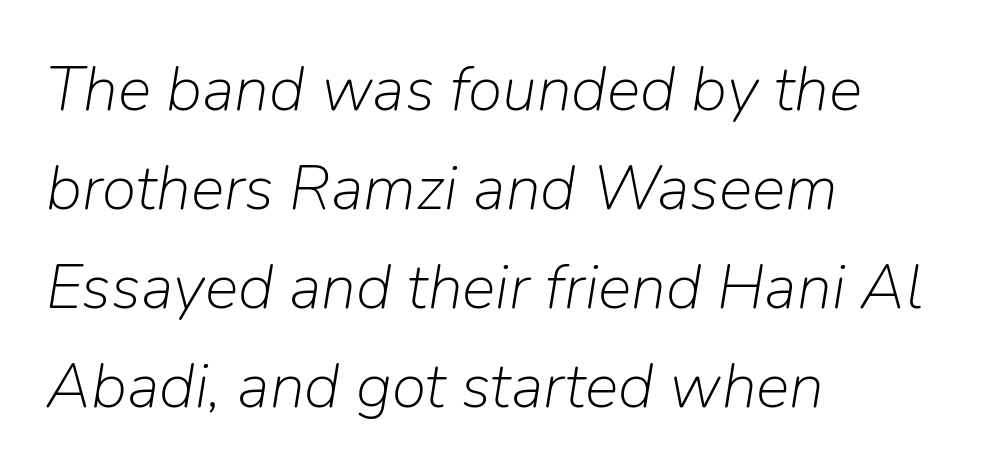
Q: Is the text bold? A: No.
Q: Is the text italic (slanted)? A: Yes, it leans right by about 9 degrees.
Q: Is the text underlined? A: No.
Q: How is the paragraph aligned? A: Left-aligned.
Q: Is the spacing between letters normal or unusually wide? A: Normal.
Q: Is the spacing between lines tight, normal or loose? A: Normal.
Q: Width (condensed, normal, or wide)? A: Normal.
Q: Stroke contrast? A: Low.
Q: x-height? A: Medium.
Q: Monospaced? A: No.
